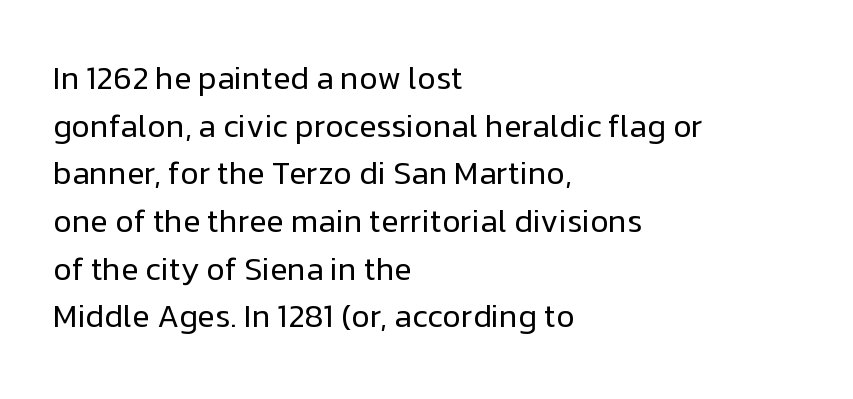
The image shows 32 px regular-weight sans-serif type, upright; set left-aligned, normal line spacing (1.49x), normal letter spacing, not underlined; low stroke contrast and a medium x-height.
